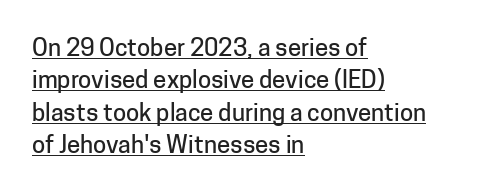
Q: Is the text italic (slanted)? A: No, it is upright.
Q: Is the text underlined? A: Yes.
Q: How is the paragraph aligned? A: Left-aligned.
Q: Is the spacing between letters normal or unusually wide? A: Normal.
Q: Is the spacing between lines tight, normal or loose? A: Normal.
